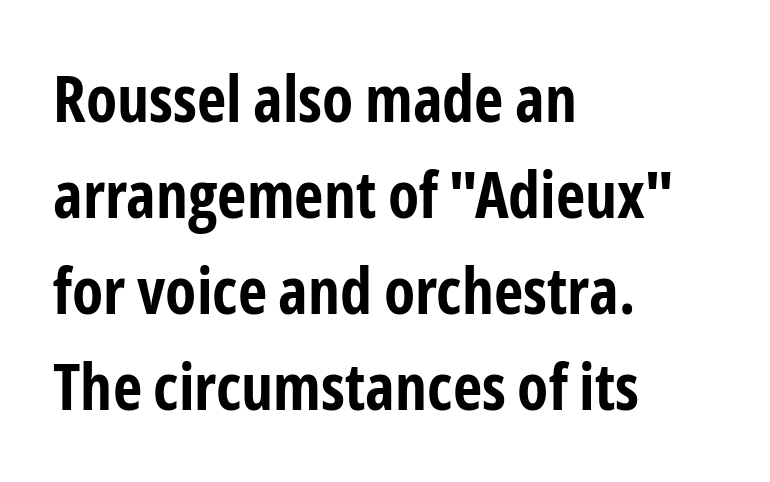
Q: Is the text bold? A: Yes.
Q: Is the text italic (slanted)? A: No, it is upright.
Q: Is the typeface a serif or a sans-serif typeface? A: Sans-serif.
Q: Is the text underlined? A: No.
Q: How is the paragraph aligned? A: Left-aligned.
Q: Is the spacing between letters normal or unusually wide? A: Normal.
Q: Is the spacing between lines tight, normal or loose? A: Normal.
Q: Width (condensed, normal, or wide)? A: Condensed.
Q: Stroke contrast? A: Low.
Q: x-height? A: Medium.
Q: Monospaced? A: No.
